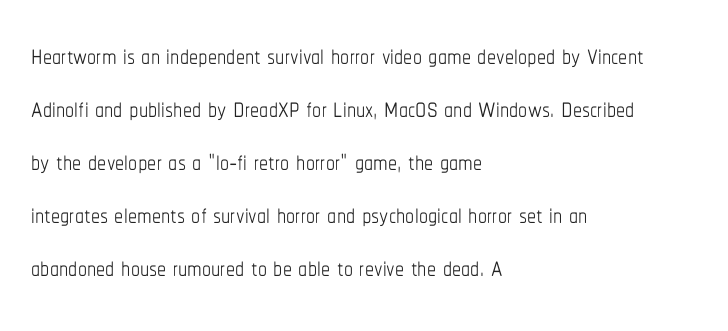
Words appear dense and cohesive because spacing is normal. The passage shown is not underscored anywhere. The lines are quadded left. Weight class: somewhere from thin through regular. Vertical strokes here are truly vertical. These lines are rendered in a variable-pitch font.
